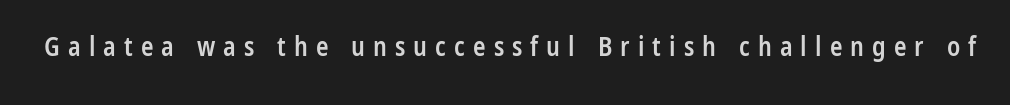
The image shows 26 px text type, upright; set unusually wide letter spacing (+0.31 em), not underlined.
